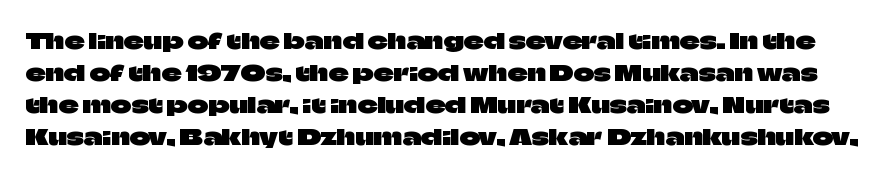
{"italic": "no", "underline": "no", "line_spacing": "normal", "line_spacing_ratio": 1.46, "letter_spacing": "normal", "letter_spacing_em": 0.0, "glyph_px": 22}
